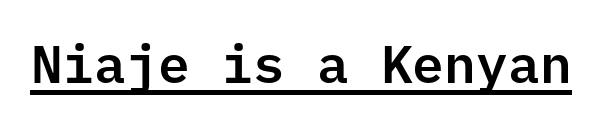
Ordinary non-slanted type is in use. Underline: present. Is the letter spacing exaggerated? No — it looks like the ordinary default. The type family on display is of the sans-serif kind.
